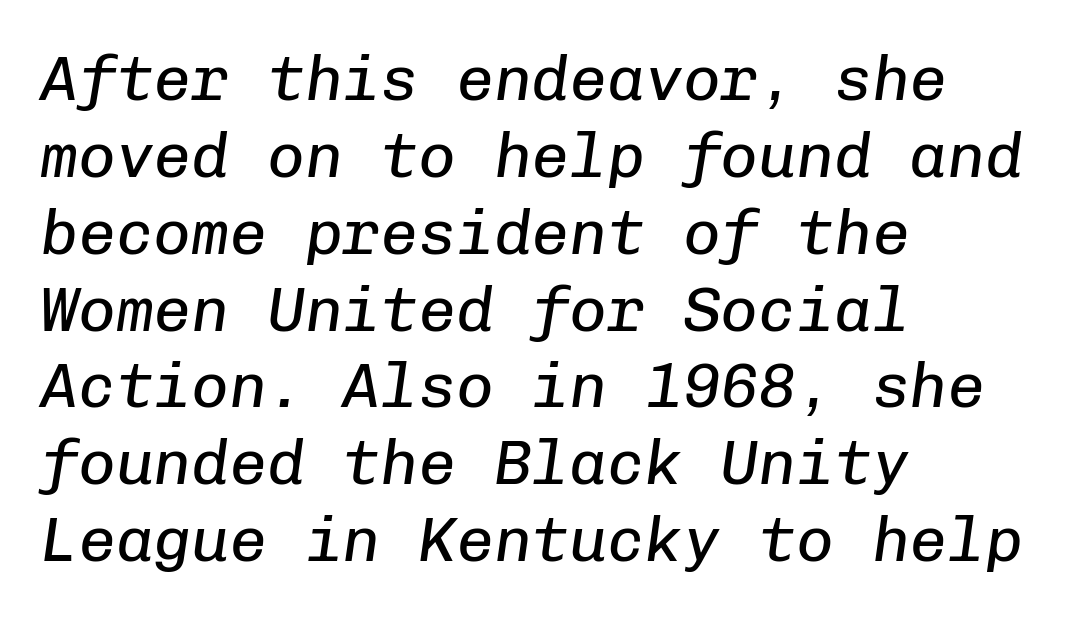
Q: Is the text bold? A: No.
Q: Is the text italic (slanted)? A: Yes, it leans right by about 8 degrees.
Q: Is the text underlined? A: No.
Q: How is the paragraph aligned? A: Left-aligned.
Q: Is the spacing between letters normal or unusually wide? A: Normal.
Q: Width (condensed, normal, or wide)? A: Normal.
Q: Stroke contrast? A: Low.
Q: x-height? A: Medium.
Q: Monospaced? A: Yes.
